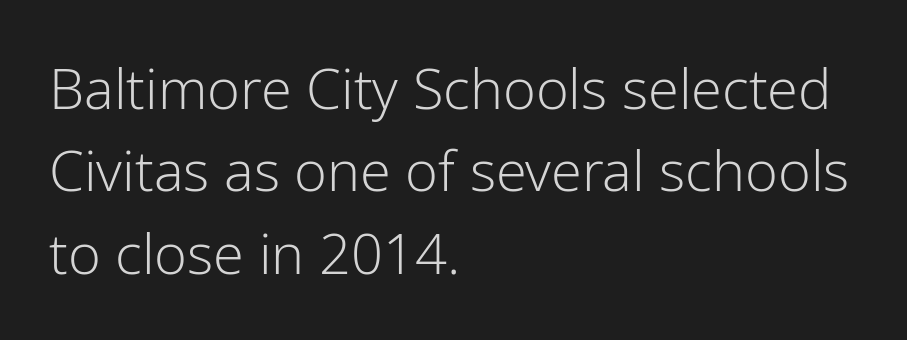
{"serif": "no", "italic": "no", "bold": "no", "weight": "light", "width": "normal", "stroke_contrast": "low", "x_height": "medium", "monospaced": "no", "underline": "no", "align": "left", "line_spacing": "normal", "line_spacing_ratio": 1.47, "letter_spacing": "normal", "letter_spacing_em": 0.0, "glyph_px": 56}
